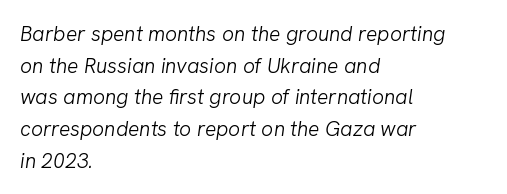
Honestly, the letter spacing is just normal — you wouldn't notice it. Leading matches the norm, producing a regular column. No letter is thick-stroked: the sample isn't bold. Posture: slanted.
